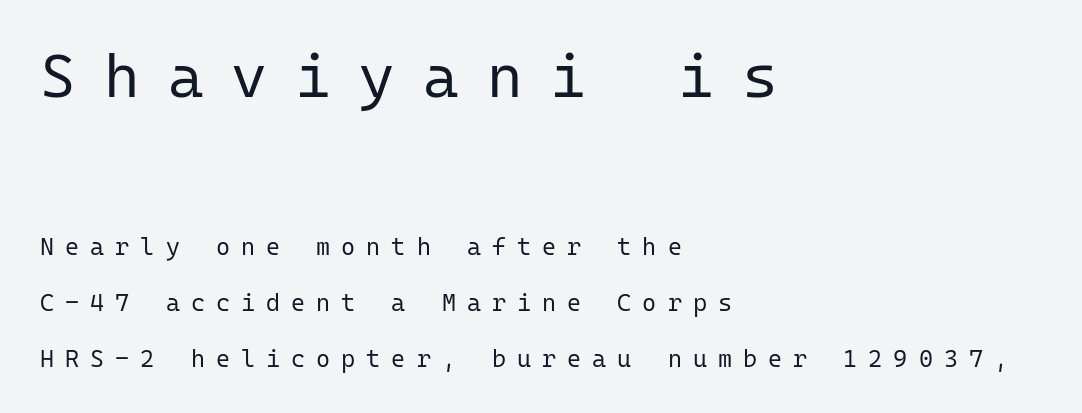
The image shows 61 px regular-weight sans-serif type, upright, monospaced; set left-aligned, loose line spacing (2.34x), unusually wide letter spacing (+0.46 em), not underlined; the first (top) block is 2.54x larger; low stroke contrast and a medium x-height.
